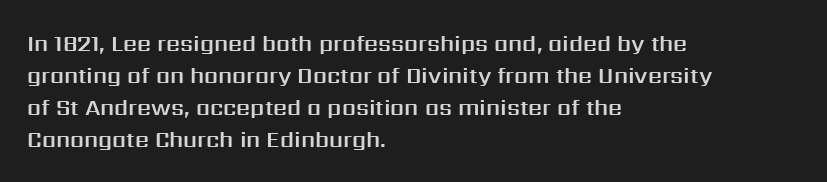
Left-aligned paragraph, ragged on the right. Rendered with straight, roman letterforms. Successive baselines arrive at the customary interval. Descenders are the only things crossing below the line. Is the letter spacing exaggerated? No — it looks like the ordinary default.
